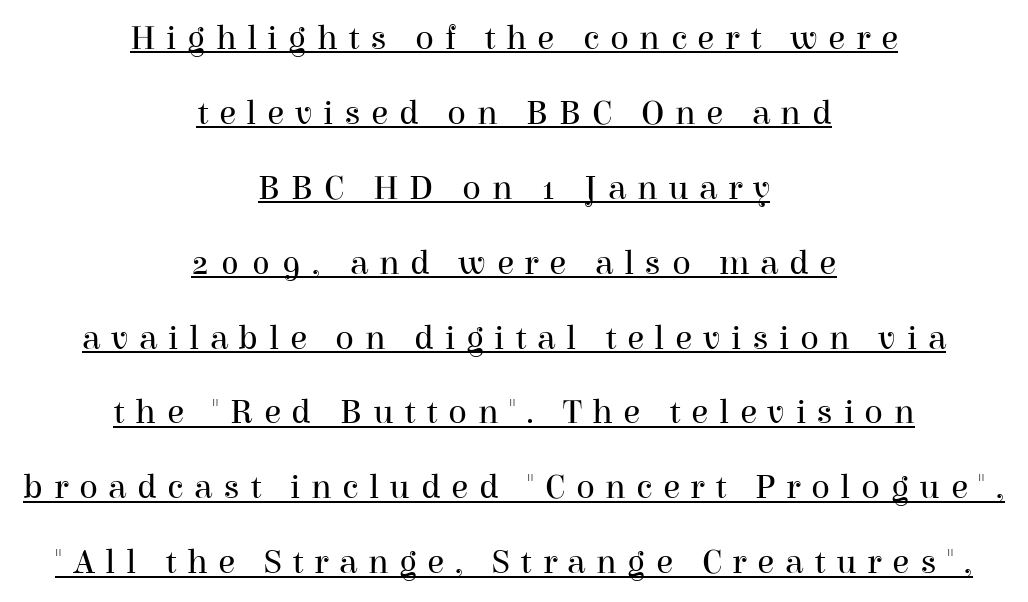
Each line is balanced around a shared central axis. The passage shown is typeset with a serif family. Caption: expanded tracking, letters set apart. Quick note: underline on. Quick note: interline space is abundant.
